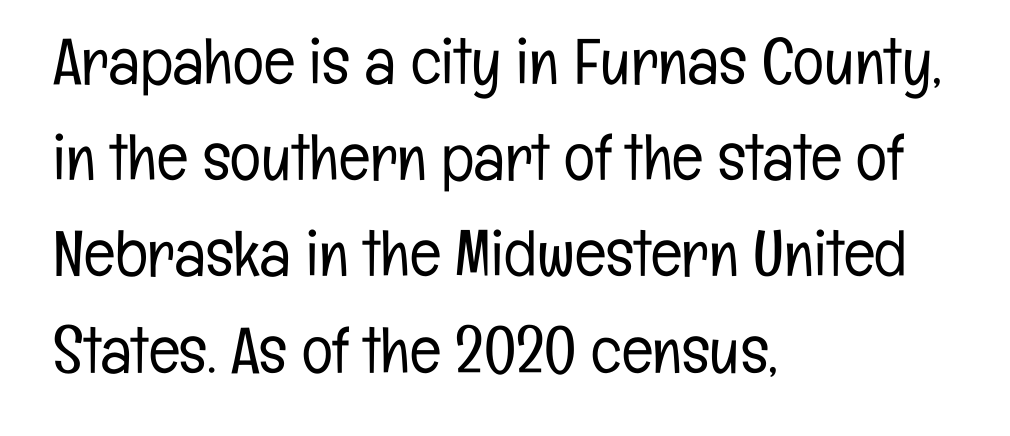
Notice how the stems are strictly vertical — no italics here. A clean baseline with only descenders dipping below it. Which margin do the lines hug? The left one — the right edge is uneven. Horizontal bands of white between lines are of average thickness.
